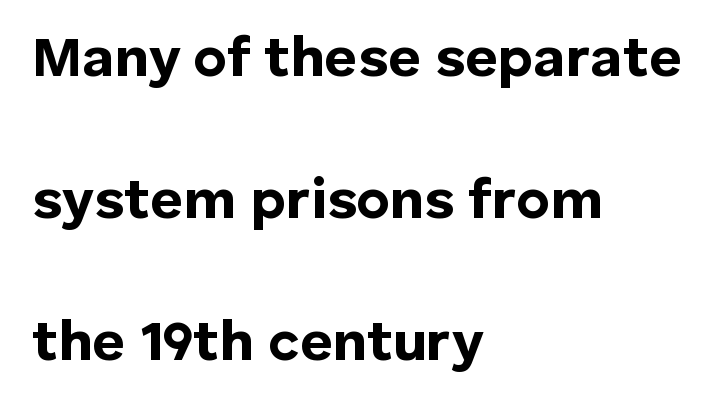
You can tell from the bare stems that sans-serif type was used. The foot of each line stays bare and open. Nope, not italic — everything's standing straight. Does extra space separate the letters? No, they use regular spacing.
